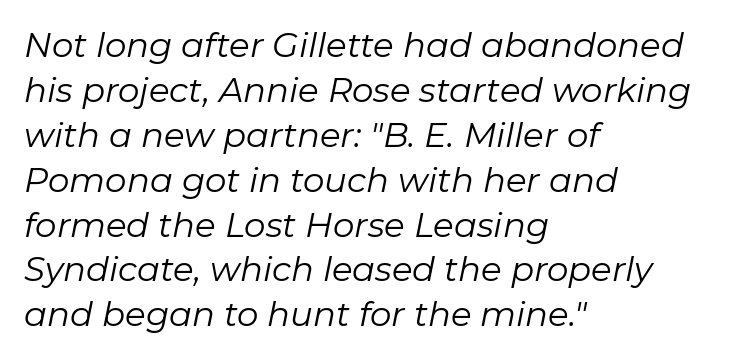
{"italic": "yes", "lean": "right", "slant_degrees": 11, "bold": "no", "weight": "regular", "width": "normal", "stroke_contrast": "low", "x_height": "medium", "monospaced": "no", "underline": "no", "align": "left", "line_spacing": "normal", "line_spacing_ratio": 1.32, "letter_spacing": "normal", "letter_spacing_em": 0.0, "glyph_px": 34}
